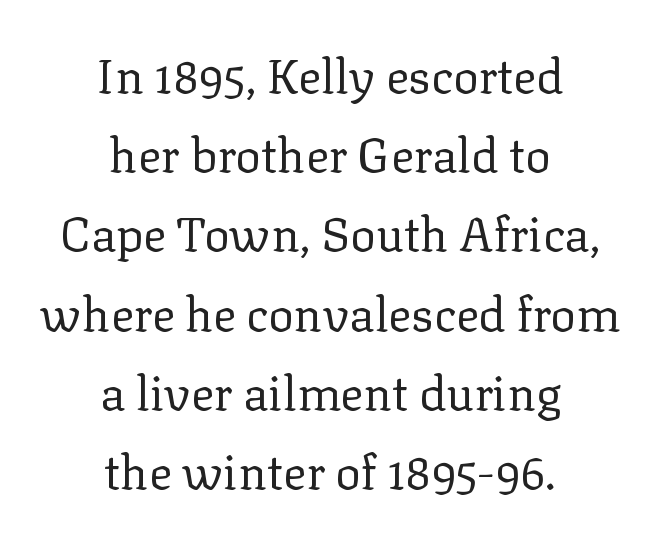
{"serif": "yes", "italic": "no", "bold": "no", "weight": "regular", "width": "normal", "stroke_contrast": "low", "x_height": "medium", "monospaced": "no", "underline": "no", "align": "center", "line_spacing": "normal", "line_spacing_ratio": 1.65, "letter_spacing": "normal", "letter_spacing_em": 0.0, "glyph_px": 48}
